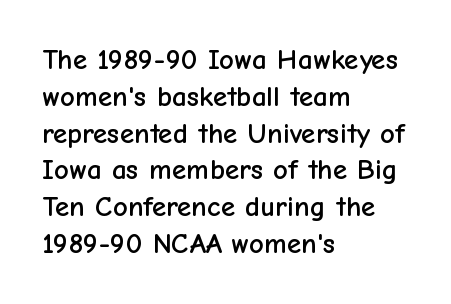
The image shows 29 px sans-serif type, upright; set left-aligned, normal line spacing (1.27x), normal letter spacing, not underlined; low stroke contrast and a medium x-height.
